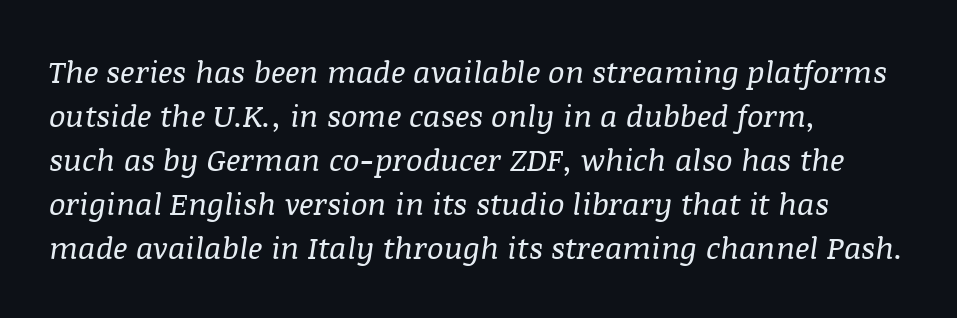
{"serif": "yes", "italic": "yes", "lean": "right", "slant_degrees": 8, "bold": "no", "weight": "regular", "width": "normal", "stroke_contrast": "medium", "x_height": "large", "monospaced": "no", "underline": "no", "align": "left", "line_spacing": "normal", "line_spacing_ratio": 1.42, "letter_spacing": "normal", "letter_spacing_em": 0.0, "glyph_px": 31}
